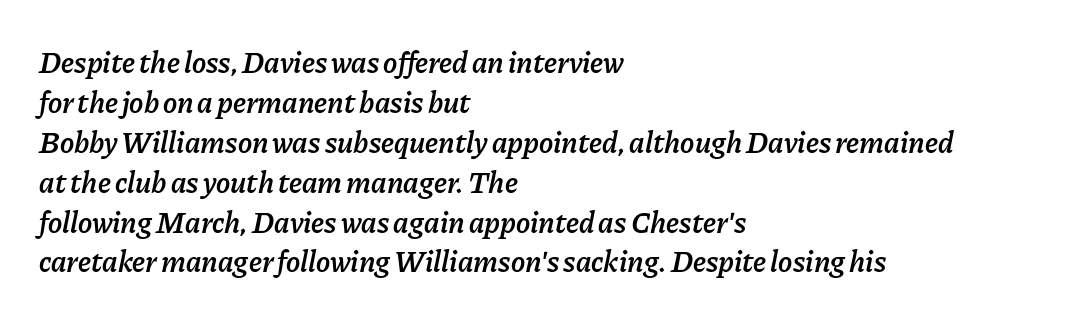
The typesetting leans somewhat heavy: a semibold. Here the designer chose a conventional face with non-uniform glyph widths. The whole block is typeset with a tilt. Observe the ordinary spacing: letters are neighbours, not strangers. Casual observation: everything's shoved over to the left. The designer left line spacing at the default.
